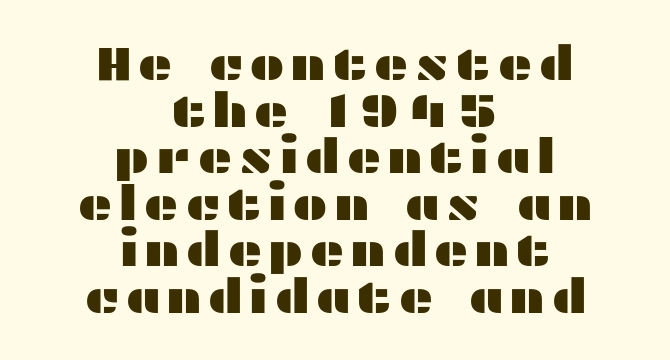
These lines were composed using upright roman letters. Vertically, the passage feels compressed, each row crowding the next. The face used here is proportionally spaced, like ordinary book or web type. A student would call this center alignment; a typographer would say set centered. The rendering shows plain stroke endings on the letterforms — a sans-serif design.
